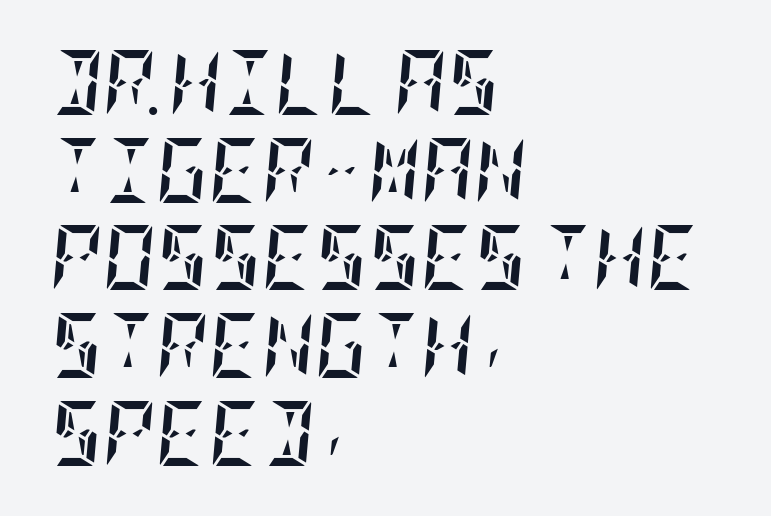
Anything drawn beneath the words? Only blank space. You can tell it's italic because the verticals aren't actually vertical. The compositor pushed each line to the left boundary. A dark, heavy texture on the line: the type is bold. Students, observe: this is what conventionally led text looks like. The letters sit at their default tracking, neither squeezed nor spread.
